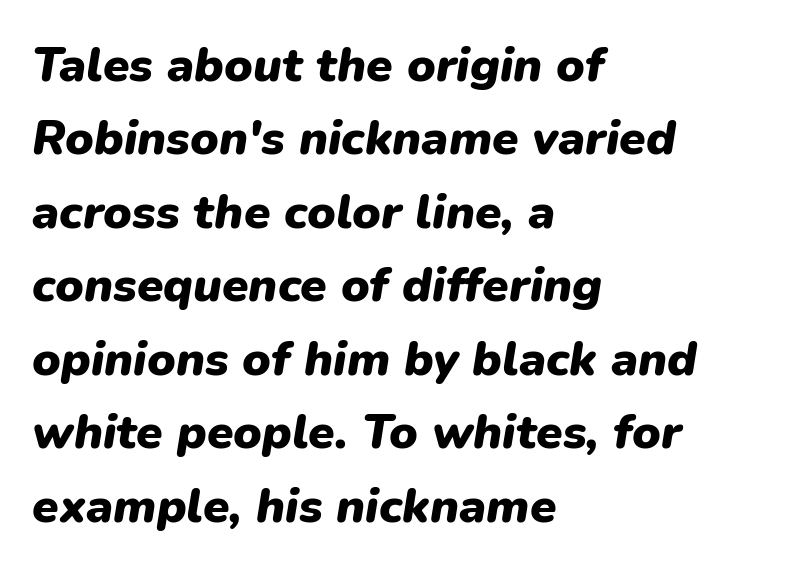
Q: Is the text bold? A: Yes.
Q: Is the text italic (slanted)? A: Yes, it leans right by about 9 degrees.
Q: Is the text underlined? A: No.
Q: How is the paragraph aligned? A: Left-aligned.
Q: Is the spacing between letters normal or unusually wide? A: Normal.
Q: Is the spacing between lines tight, normal or loose? A: Normal.
Q: Width (condensed, normal, or wide)? A: Normal.
Q: Stroke contrast? A: Low.
Q: x-height? A: Medium.
Q: Monospaced? A: No.
